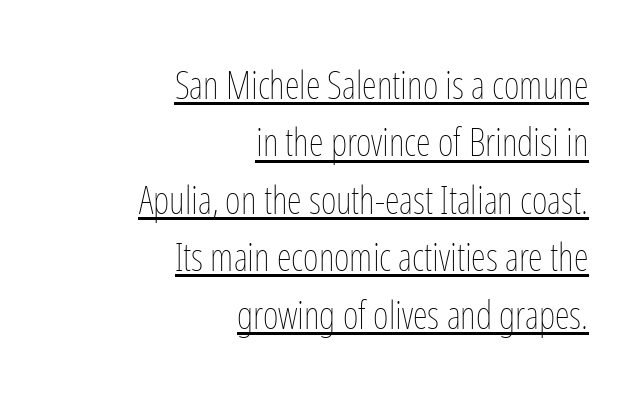
The image shows 38 px thin, condensed type, upright; set right-aligned, normal line spacing (1.51x), normal letter spacing, underlined; low stroke contrast and a medium x-height.
